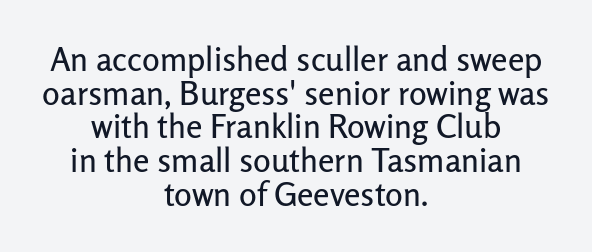
The image shows 33 px sans-serif type, upright; set centered, tight line spacing (1.02x), normal letter spacing, not underlined; low stroke contrast and a medium x-height.
